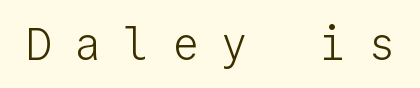
Q: Is the text bold? A: No.
Q: Is the text italic (slanted)? A: No, it is upright.
Q: Is the typeface a serif or a sans-serif typeface? A: Sans-serif.
Q: Is the text underlined? A: No.
Q: Is the spacing between letters normal or unusually wide? A: Unusually wide.
Q: Width (condensed, normal, or wide)? A: Normal.
Q: Stroke contrast? A: Low.
Q: x-height? A: Medium.
Q: Monospaced? A: Yes.
